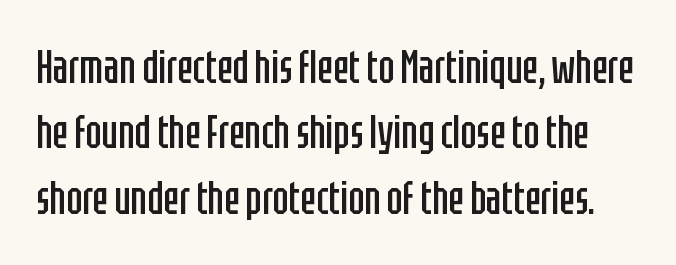
The image shows 47 px regular-weight, condensed sans-serif type, upright; set normal line spacing (1.39x), normal letter spacing, not underlined; low stroke contrast and a large x-height.
